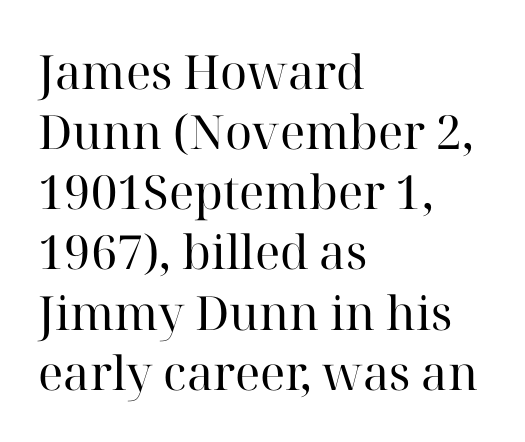
The image shows 47 px regular-weight serif type, upright; set left-aligned, normal line spacing (1.28x), normal letter spacing, not underlined; high stroke contrast and a medium x-height.
